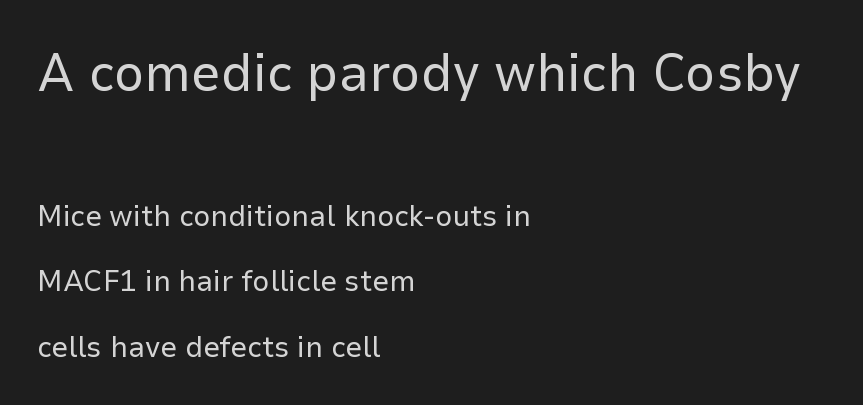
Q: Is the text bold? A: No.
Q: Is the text italic (slanted)? A: No, it is upright.
Q: Is the typeface a serif or a sans-serif typeface? A: Sans-serif.
Q: Is the text underlined? A: No.
Q: How is the paragraph aligned? A: Left-aligned.
Q: Is the spacing between letters normal or unusually wide? A: Normal.
Q: Is the spacing between lines tight, normal or loose? A: Loose.
Q: Which block of text is set in a larger size, the first (top) or the second (bottom)? A: The first (top) one.
Q: Width (condensed, normal, or wide)? A: Normal.
Q: Stroke contrast? A: Low.
Q: x-height? A: Medium.
Q: Monospaced? A: No.
